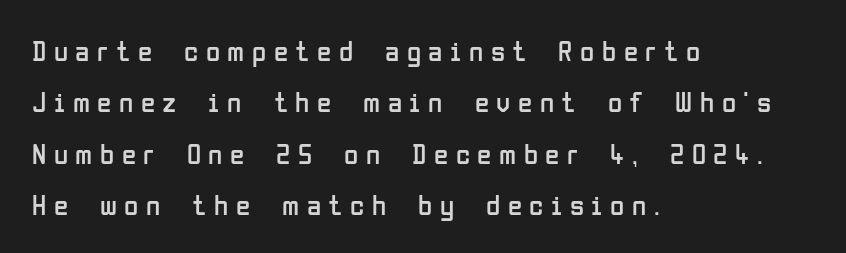
Q: Is the text bold? A: No.
Q: Is the text italic (slanted)? A: No, it is upright.
Q: Is the typeface a serif or a sans-serif typeface? A: Sans-serif.
Q: Is the text underlined? A: No.
Q: How is the paragraph aligned? A: Left-aligned.
Q: Is the spacing between letters normal or unusually wide? A: Unusually wide.
Q: Width (condensed, normal, or wide)? A: Condensed.
Q: Stroke contrast? A: Low.
Q: x-height? A: Medium.
Q: Monospaced? A: No.
